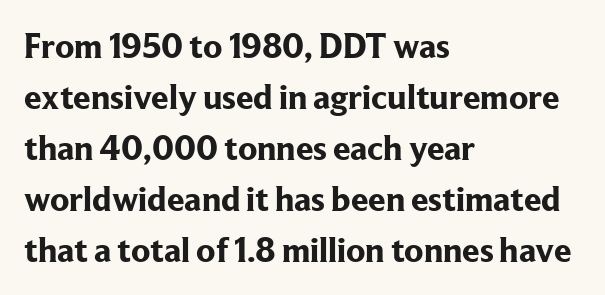
Q: Is the text bold? A: Yes.
Q: Is the text italic (slanted)? A: No, it is upright.
Q: Is the typeface a serif or a sans-serif typeface? A: Serif.
Q: Is the text underlined? A: No.
Q: How is the paragraph aligned? A: Left-aligned.
Q: Is the spacing between letters normal or unusually wide? A: Normal.
Q: Is the spacing between lines tight, normal or loose? A: Normal.
Q: Width (condensed, normal, or wide)? A: Normal.
Q: Stroke contrast? A: Low.
Q: x-height? A: Medium.
Q: Monospaced? A: No.
